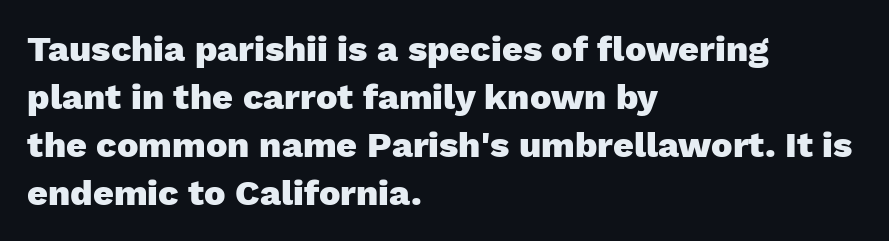
Is there any slant? The stems are plumb. These lines are rendered in a variable-pitch font. Teacher's note: observe the even left margin — that is flush-left alignment. A clean baseline with only descenders dipping below it.
